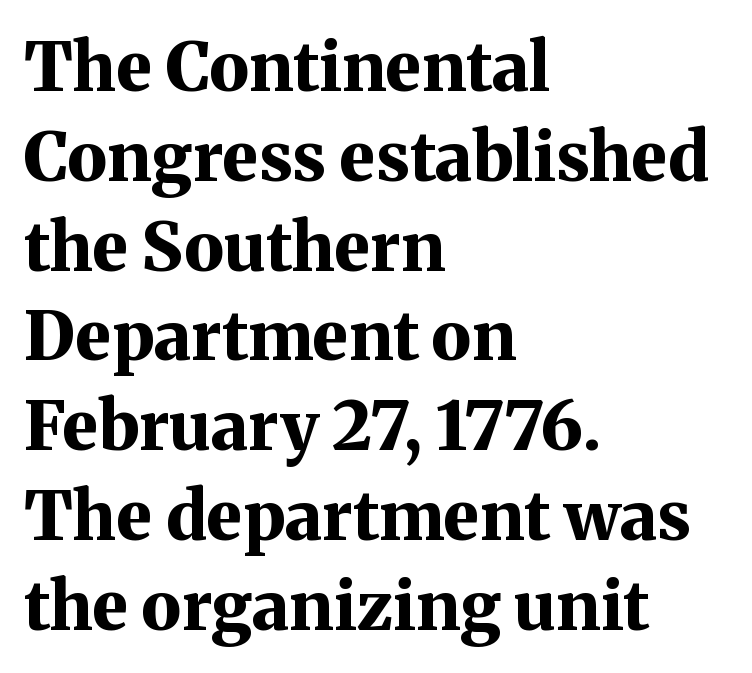
{"serif": "yes", "italic": "no", "bold": "yes", "weight": "bold", "width": "normal", "stroke_contrast": "medium", "x_height": "medium", "monospaced": "no", "underline": "no", "align": "left", "line_spacing": "normal", "line_spacing_ratio": 1.32, "letter_spacing": "normal", "letter_spacing_em": 0.0, "glyph_px": 68}
